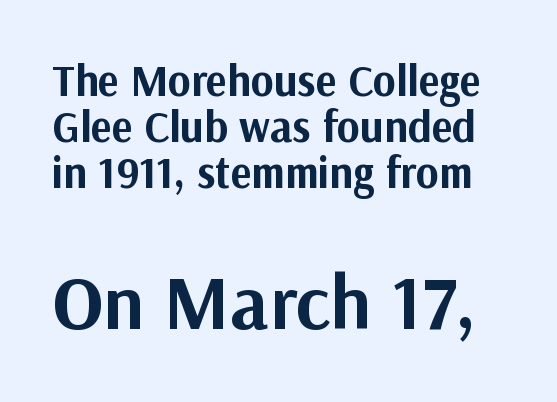
These words are printed bold, with thick strokes throughout. This sample uses a sans-serif face. Caption: standard tracking, unaltered. Is this a fixed-width face? No — the glyphs have proportional, varying widths. Caption: upper text group reduced, lower text group enlarged. One glance says dense: line gaps are narrower than usual.
